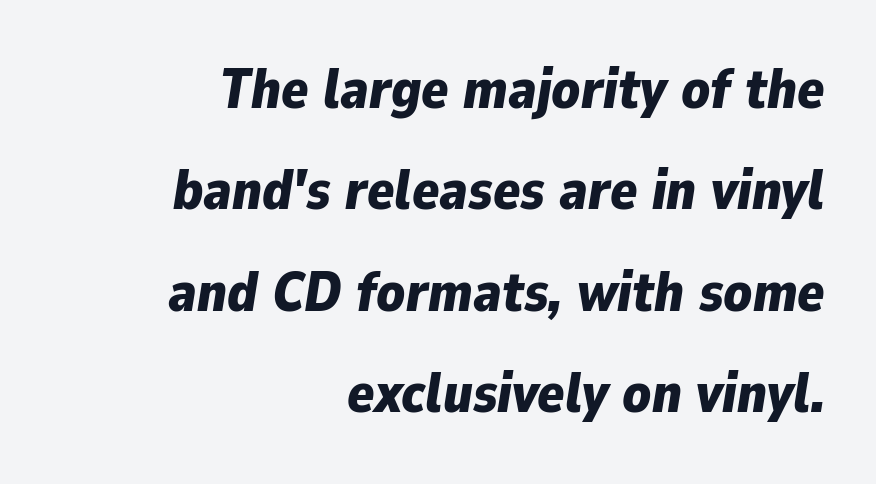
The image shows 56 px bold type, italic (leaning right); set right-aligned, line spacing 1.81x, normal letter spacing, not underlined; low stroke contrast and a medium x-height.
